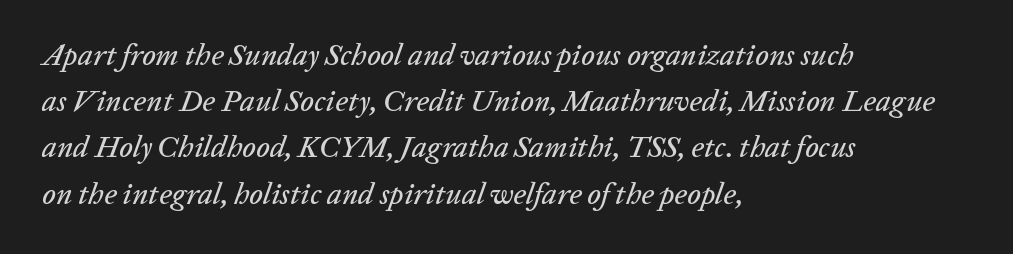
{"italic": "yes", "lean": "right", "slant_degrees": 20, "width": "normal", "stroke_contrast": "low", "x_height": "medium", "monospaced": "no", "underline": "no", "align": "left", "line_spacing": "normal", "line_spacing_ratio": 1.54, "letter_spacing": "normal", "letter_spacing_em": 0.0, "glyph_px": 30}
